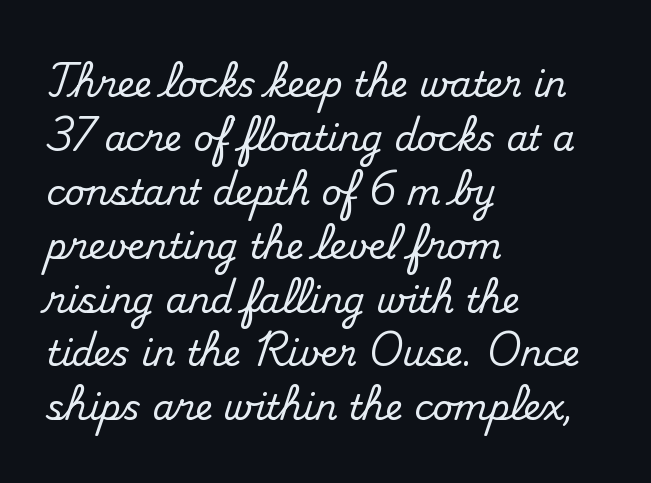
The image shows 35 px serif type; set left-aligned, normal line spacing (1.54x), normal letter spacing, not underlined; medium stroke contrast and a small x-height.
